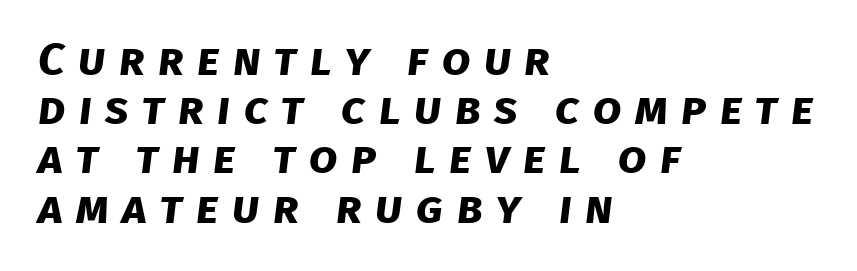
The image shows 46 px bold sans-serif type; set left-aligned, tight line spacing (1.07x), unusually wide letter spacing (+0.29 em), not underlined; low stroke contrast and a large x-height.
